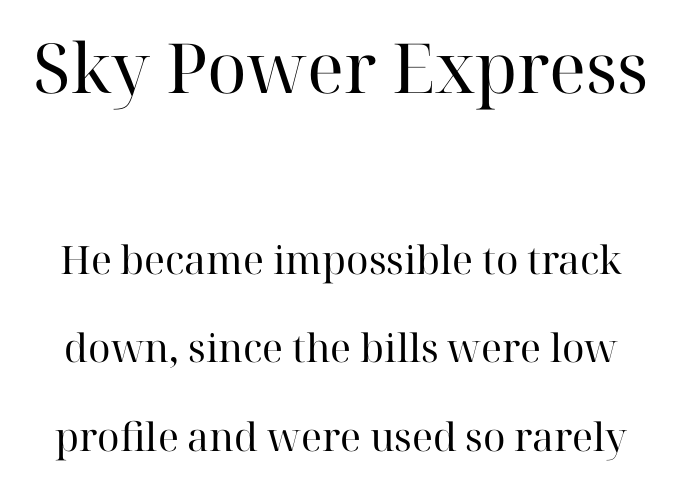
Weight: regular or lighter. Ordinary non-slanted type is in use. Here the glyphs are tracked normally, forming tight word shapes. Scale decreases going downward across the two blocks.
